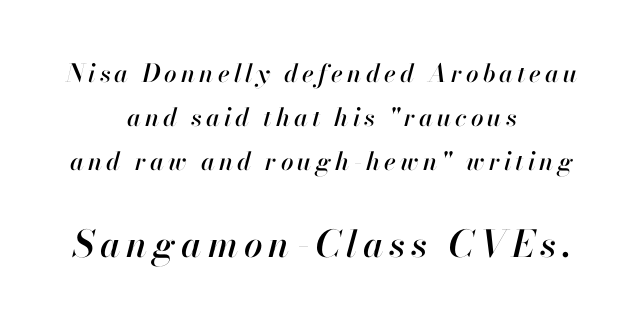
The image shows 37 px text type, italic (leaning right); set centered, line spacing 1.76x, not underlined; the second (bottom) block is 1.48x larger; high stroke contrast and a small x-height.
